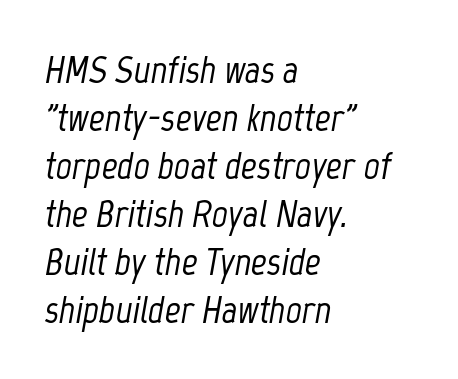
Q: Is the text italic (slanted)? A: Yes, it leans right by about 12 degrees.
Q: Is the text underlined? A: No.
Q: How is the paragraph aligned? A: Left-aligned.
Q: Is the spacing between letters normal or unusually wide? A: Normal.
Q: Width (condensed, normal, or wide)? A: Condensed.
Q: Stroke contrast? A: Low.
Q: x-height? A: Medium.
Q: Monospaced? A: No.
